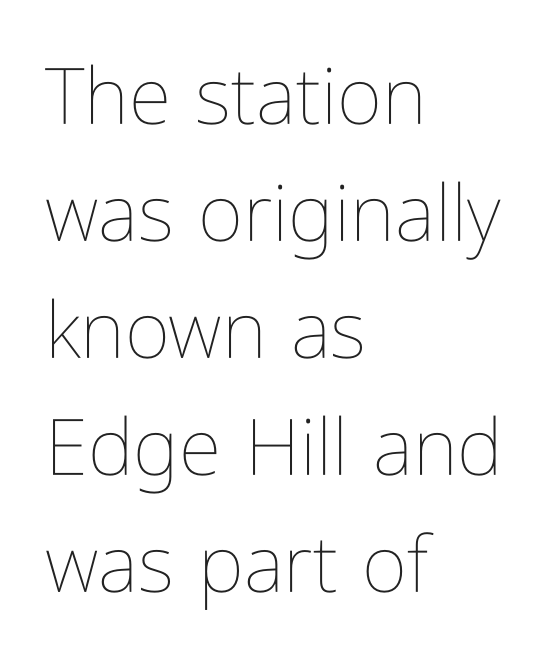
Q: Is the text bold? A: No.
Q: Is the text italic (slanted)? A: No, it is upright.
Q: Is the text underlined? A: No.
Q: How is the paragraph aligned? A: Left-aligned.
Q: Is the spacing between letters normal or unusually wide? A: Normal.
Q: Is the spacing between lines tight, normal or loose? A: Normal.
Q: Width (condensed, normal, or wide)? A: Condensed.
Q: Stroke contrast? A: Low.
Q: x-height? A: Medium.
Q: Monospaced? A: No.
